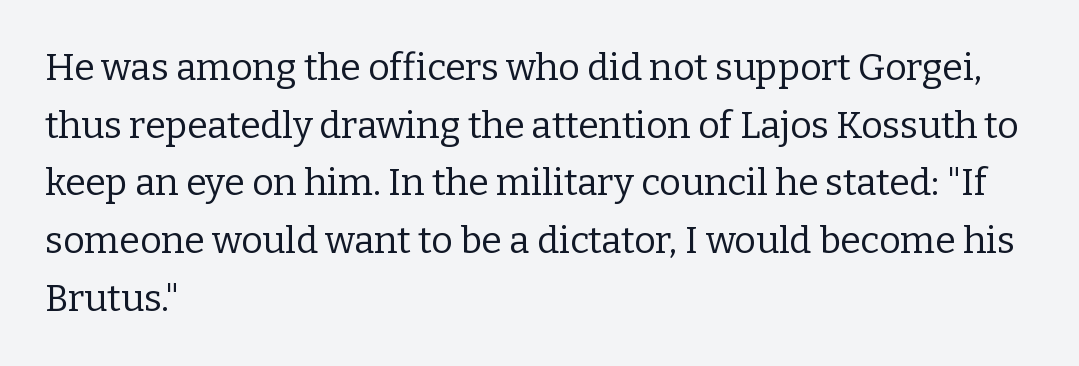
Q: Is the text bold? A: No.
Q: Is the text italic (slanted)? A: No, it is upright.
Q: Is the typeface a serif or a sans-serif typeface? A: Serif.
Q: Is the text underlined? A: No.
Q: How is the paragraph aligned? A: Left-aligned.
Q: Is the spacing between letters normal or unusually wide? A: Normal.
Q: Is the spacing between lines tight, normal or loose? A: Normal.
Q: Width (condensed, normal, or wide)? A: Normal.
Q: Stroke contrast? A: Low.
Q: x-height? A: Medium.
Q: Monospaced? A: No.
